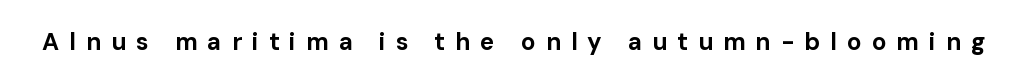
Q: Is the text bold? A: Yes.
Q: Is the text italic (slanted)? A: No, it is upright.
Q: Is the text underlined? A: No.
Q: Is the spacing between letters normal or unusually wide? A: Unusually wide.
